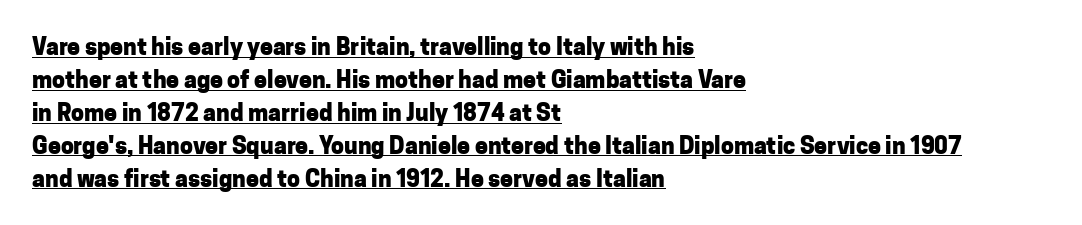
The horizontal fit of the characters is conventional and even. The lettering holds an erect, upright posture throughout. Is there an underline? Yes — a line sits under the letters. Leading matches the norm, producing a regular column.
